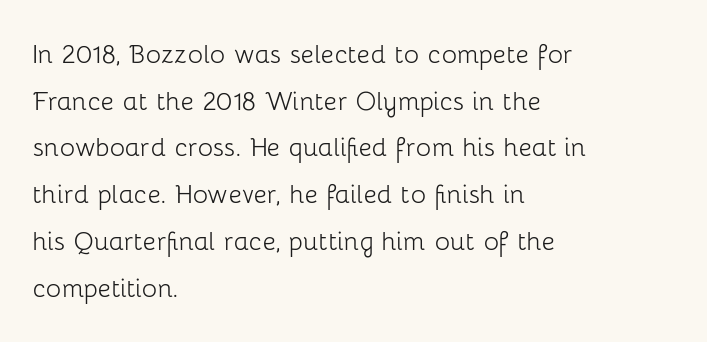
Q: Is the text bold? A: No.
Q: Is the text italic (slanted)? A: No, it is upright.
Q: Is the typeface a serif or a sans-serif typeface? A: Sans-serif.
Q: Is the text underlined? A: No.
Q: How is the paragraph aligned? A: Left-aligned.
Q: Is the spacing between letters normal or unusually wide? A: Normal.
Q: Is the spacing between lines tight, normal or loose? A: Normal.
Q: Width (condensed, normal, or wide)? A: Normal.
Q: Stroke contrast? A: Low.
Q: x-height? A: Medium.
Q: Monospaced? A: No.
